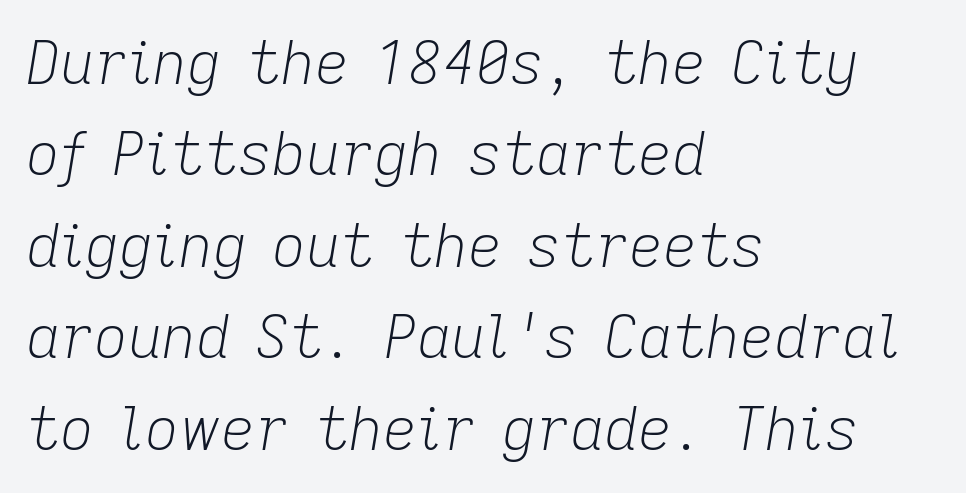
The image shows 59 px light type, italic (leaning right); set left-aligned, normal line spacing (1.55x), normal letter spacing, not underlined; low stroke contrast and a medium x-height.
